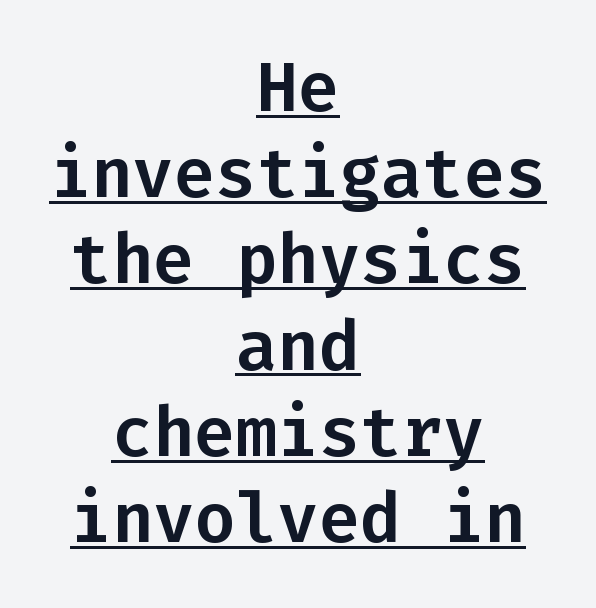
Q: Is the text italic (slanted)? A: No, it is upright.
Q: Is the typeface a serif or a sans-serif typeface? A: Sans-serif.
Q: Is the text underlined? A: Yes.
Q: How is the paragraph aligned? A: Centered.
Q: Is the spacing between letters normal or unusually wide? A: Normal.
Q: Is the spacing between lines tight, normal or loose? A: Normal.
Q: Width (condensed, normal, or wide)? A: Normal.
Q: Stroke contrast? A: Low.
Q: x-height? A: Medium.
Q: Monospaced? A: Yes.
